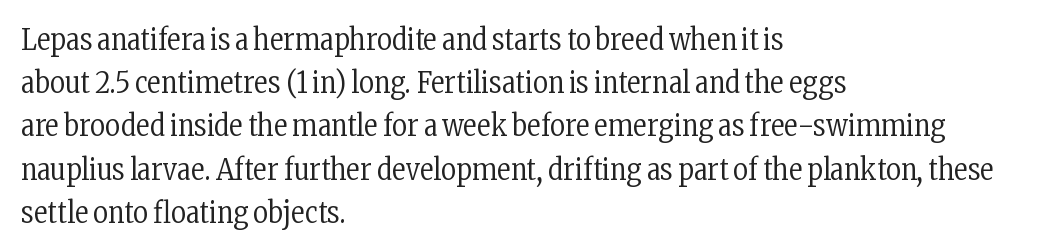
Stem width sits at or under what a default text font uses. Summary of vertical rhythm: regular, with standard interline spacing. I'd call this a serif setting — the letters wear small feet. The compositor pushed each line to the left boundary. The font's upright variant was chosen for this text.
